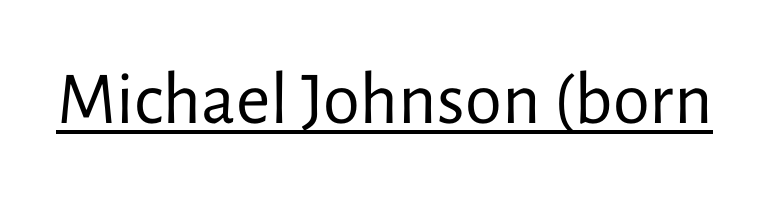
The passage shown is typed in a proportional face where columns would drift. You can see a thin bar hugging the bottom of the glyphs. Letters have the restrained weight of plain body copy at most. Tracking here is standard; glyphs follow each other at the usual distance. Typographically, this falls in the sans-serif category.
